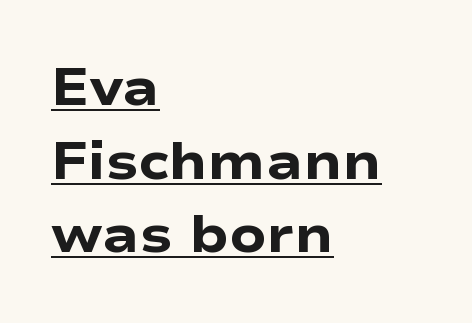
The image shows 53 px heavy, wide sans-serif type, upright; set left-aligned, normal line spacing (1.39x), normal letter spacing, underlined; low stroke contrast and a medium x-height.
